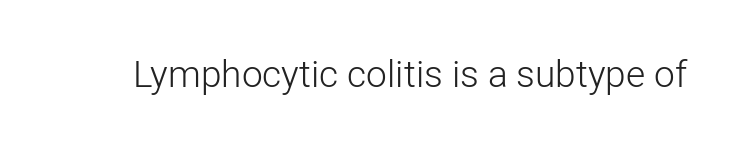
The image shows 37 px light sans-serif type, upright; set normal letter spacing, not underlined; low stroke contrast and a medium x-height.
